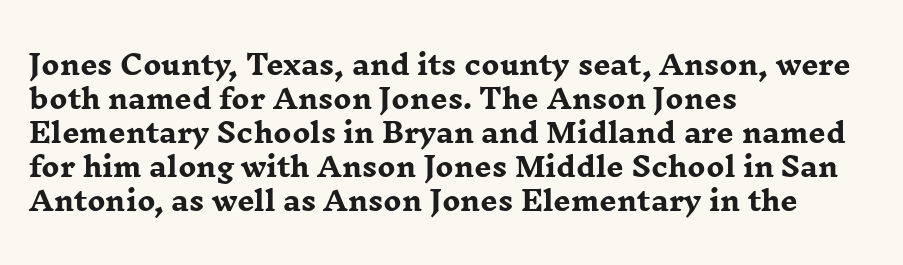
The image shows 27 px bold type, upright; set left-aligned, normal line spacing (1.26x), normal letter spacing, not underlined.
